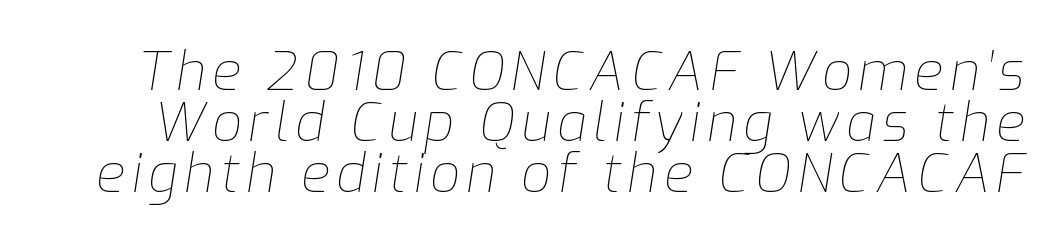
Q: Is the text bold? A: No.
Q: Is the text italic (slanted)? A: Yes, it leans right by about 9 degrees.
Q: Is the text underlined? A: No.
Q: Is the spacing between lines tight, normal or loose? A: Tight.
Q: Width (condensed, normal, or wide)? A: Normal.
Q: Stroke contrast? A: Low.
Q: x-height? A: Medium.
Q: Monospaced? A: No.
